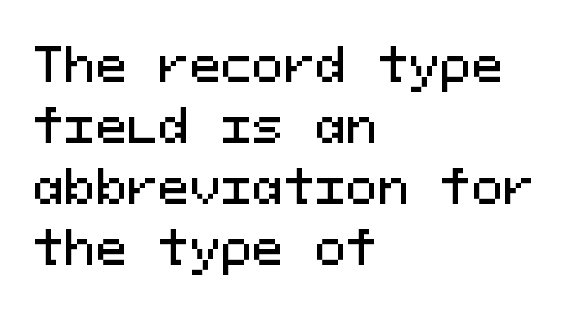
The image shows 47 px sans-serif type, upright, monospaced; set left-aligned, normal line spacing (1.3x), normal letter spacing, not underlined; medium stroke contrast and a medium x-height.
